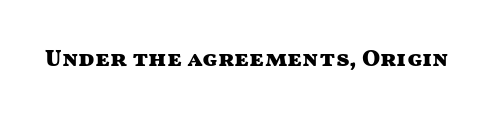
What stands out about the letter spacing? Nothing — it is the standard amount. Upright lettering throughout. Bold? Absolutely — the strokes are thick and heavy. The glyphs are unaccompanied by any horizontal stroke below them.
